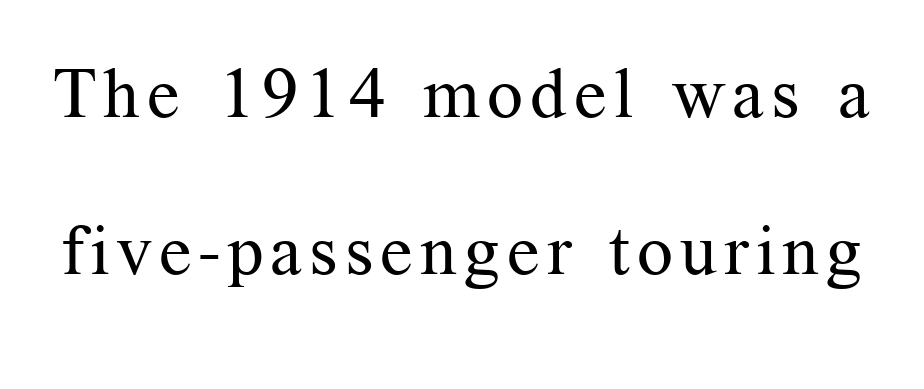
Q: Is the text bold? A: No.
Q: Is the text italic (slanted)? A: No, it is upright.
Q: Is the typeface a serif or a sans-serif typeface? A: Serif.
Q: Is the text underlined? A: No.
Q: Is the spacing between lines tight, normal or loose? A: Loose.
Q: Width (condensed, normal, or wide)? A: Normal.
Q: Stroke contrast? A: Medium.
Q: x-height? A: Medium.
Q: Monospaced? A: No.
